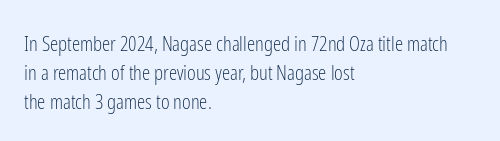
Letters rest on an invisible, unmarked baseline. Heaviness? Minimal to ordinary, like unemphasized prose. The rendering anchors every line to the left-hand side. The line-height multiplier appears to be the usual default.
